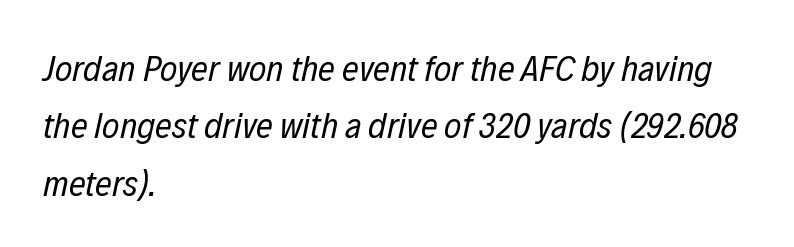
Q: Is the text bold? A: No.
Q: Is the text italic (slanted)? A: Yes, it leans right by about 12 degrees.
Q: Is the text underlined? A: No.
Q: How is the paragraph aligned? A: Left-aligned.
Q: Is the spacing between letters normal or unusually wide? A: Normal.
Q: Is the spacing between lines tight, normal or loose? A: Normal.
Q: Width (condensed, normal, or wide)? A: Condensed.
Q: Stroke contrast? A: Low.
Q: x-height? A: Medium.
Q: Monospaced? A: No.
